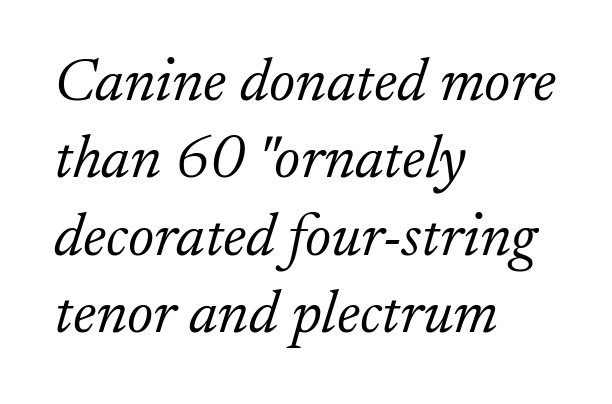
Q: Is the text bold? A: No.
Q: Is the text italic (slanted)? A: Yes, it leans right by about 17 degrees.
Q: Is the typeface a serif or a sans-serif typeface? A: Serif.
Q: Is the text underlined? A: No.
Q: How is the paragraph aligned? A: Left-aligned.
Q: Is the spacing between letters normal or unusually wide? A: Normal.
Q: Is the spacing between lines tight, normal or loose? A: Normal.
Q: Width (condensed, normal, or wide)? A: Normal.
Q: Stroke contrast? A: Low.
Q: x-height? A: Small.
Q: Monospaced? A: No.
